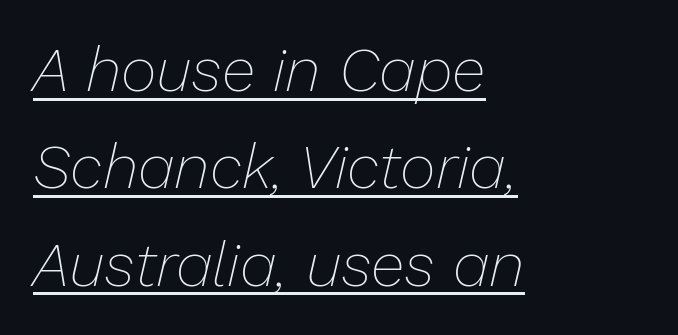
{"italic": "yes", "lean": "right", "slant_degrees": 13, "bold": "no", "weight": "thin", "width": "normal", "stroke_contrast": "low", "x_height": "medium", "monospaced": "no", "underline": "yes", "align": "left", "line_spacing": "normal", "line_spacing_ratio": 1.57, "letter_spacing": "normal", "letter_spacing_em": 0.0, "glyph_px": 62}
